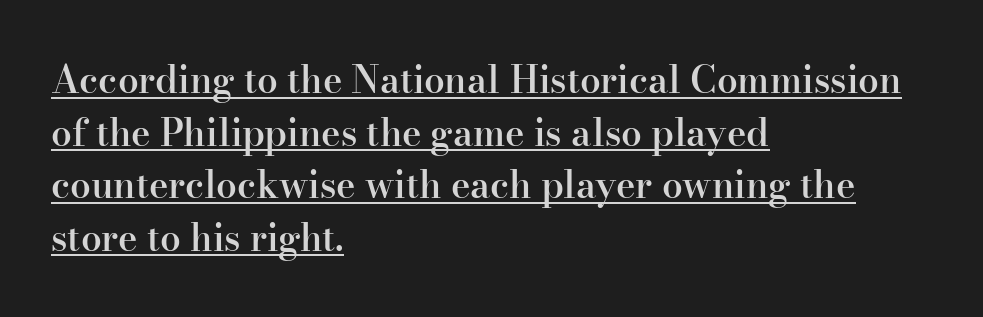
Q: Is the text bold? A: Semi-bold.
Q: Is the text italic (slanted)? A: No, it is upright.
Q: Is the typeface a serif or a sans-serif typeface? A: Serif.
Q: Is the text underlined? A: Yes.
Q: How is the paragraph aligned? A: Left-aligned.
Q: Is the spacing between letters normal or unusually wide? A: Normal.
Q: Is the spacing between lines tight, normal or loose? A: Normal.
Q: Width (condensed, normal, or wide)? A: Normal.
Q: Stroke contrast? A: High.
Q: x-height? A: Small.
Q: Monospaced? A: No.
